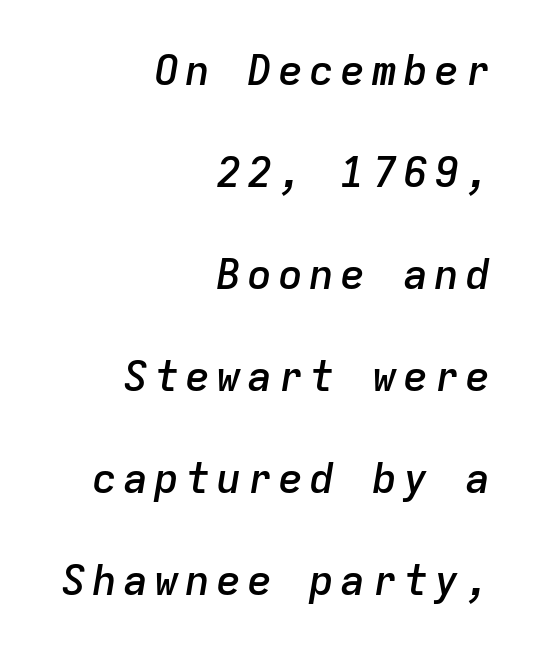
The image shows 42 px semibold type, italic (leaning right), monospaced; set right-aligned, loose line spacing (2.43x), not underlined; low stroke contrast and a medium x-height.
